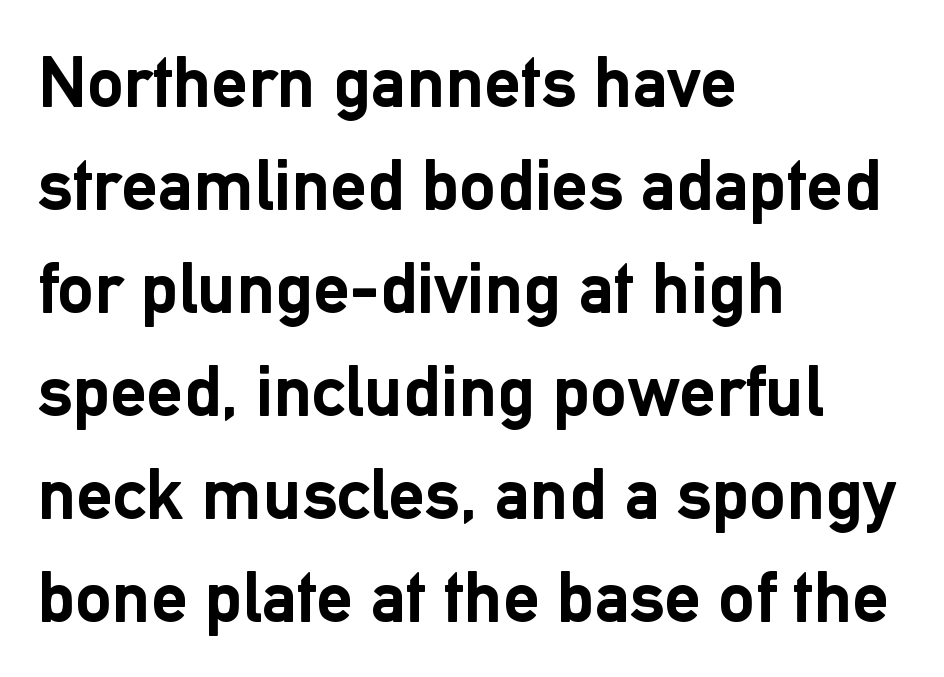
Unmarked baselines from the first word to the last. The rendering anchors every line to the left-hand side. Do the letters lean? They stand straight. Line spacing here is normal. On the weight axis this lands at bold, roughly 700.
